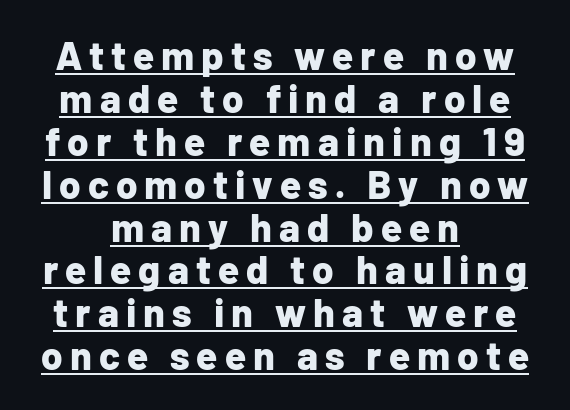
Q: Is the text bold? A: Yes.
Q: Is the text italic (slanted)? A: No, it is upright.
Q: Is the typeface a serif or a sans-serif typeface? A: Sans-serif.
Q: Is the text underlined? A: Yes.
Q: How is the paragraph aligned? A: Centered.
Q: Is the spacing between lines tight, normal or loose? A: Tight.
Q: Width (condensed, normal, or wide)? A: Normal.
Q: Stroke contrast? A: Low.
Q: x-height? A: Medium.
Q: Monospaced? A: No.
